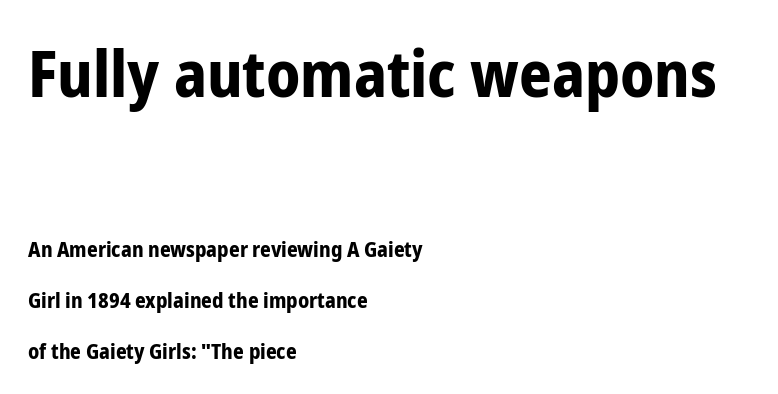
Q: Is the text bold? A: Yes.
Q: Is the text italic (slanted)? A: No, it is upright.
Q: Is the typeface a serif or a sans-serif typeface? A: Sans-serif.
Q: Is the text underlined? A: No.
Q: How is the paragraph aligned? A: Left-aligned.
Q: Is the spacing between letters normal or unusually wide? A: Normal.
Q: Is the spacing between lines tight, normal or loose? A: Loose.
Q: Which block of text is set in a larger size, the first (top) or the second (bottom)? A: The first (top) one.
Q: Width (condensed, normal, or wide)? A: Condensed.
Q: Stroke contrast? A: Low.
Q: x-height? A: Medium.
Q: Monospaced? A: No.
